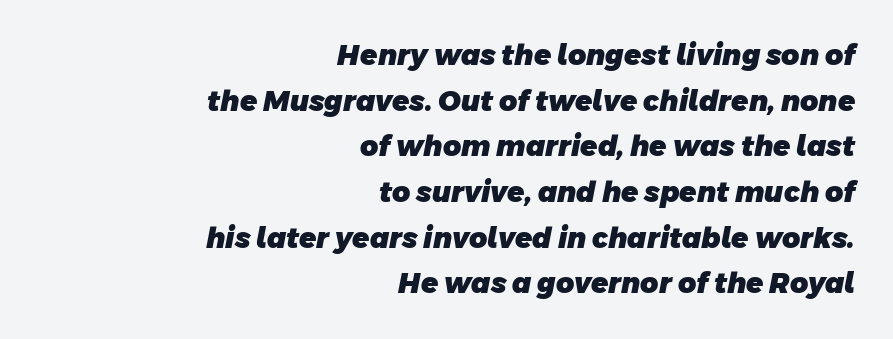
A typesetter would call this proportional, since set widths differ per character. Notice how the passage keeps a crisp vertical edge on the right only. Serifs: no, the terminals of the letterforms are clean. Typographic density is high because the face is bold.
